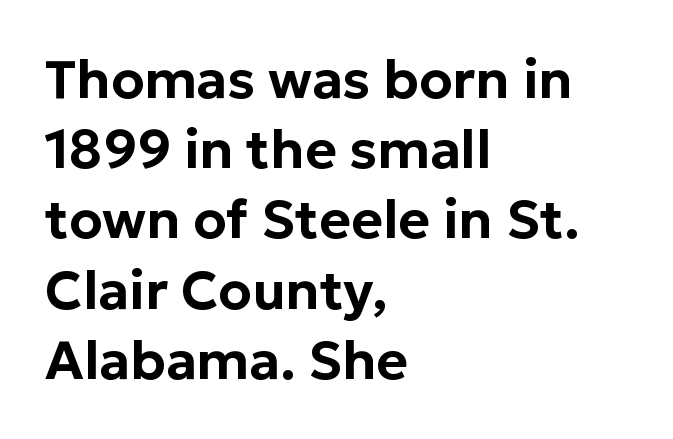
The image shows 54 px sans-serif type, upright; set left-aligned, normal line spacing (1.3x), normal letter spacing, not underlined; low stroke contrast and a medium x-height.
